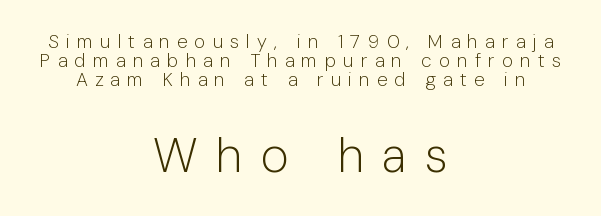
Q: Is the text bold? A: No.
Q: Is the text italic (slanted)? A: No, it is upright.
Q: Is the typeface a serif or a sans-serif typeface? A: Sans-serif.
Q: Is the text underlined? A: No.
Q: How is the paragraph aligned? A: Centered.
Q: Is the spacing between letters normal or unusually wide? A: Unusually wide.
Q: Is the spacing between lines tight, normal or loose? A: Tight.
Q: Which block of text is set in a larger size, the first (top) or the second (bottom)? A: The second (bottom) one.
Q: Width (condensed, normal, or wide)? A: Normal.
Q: Stroke contrast? A: Low.
Q: x-height? A: Medium.
Q: Monospaced? A: No.
